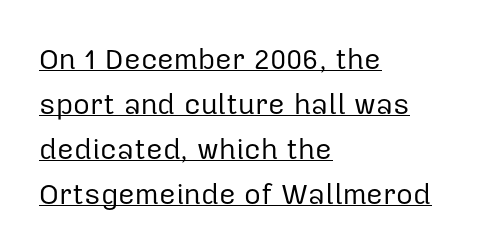
Q: Is the text bold? A: No.
Q: Is the text italic (slanted)? A: No, it is upright.
Q: Is the typeface a serif or a sans-serif typeface? A: Sans-serif.
Q: Is the text underlined? A: Yes.
Q: How is the paragraph aligned? A: Left-aligned.
Q: Is the spacing between letters normal or unusually wide? A: Normal.
Q: Is the spacing between lines tight, normal or loose? A: Normal.
Q: Width (condensed, normal, or wide)? A: Normal.
Q: Stroke contrast? A: Low.
Q: x-height? A: Medium.
Q: Monospaced? A: No.
